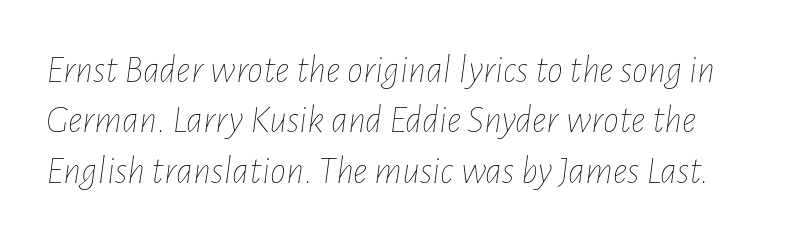
Is this a fixed-width face? No — the glyphs have proportional, varying widths. These lines keep a tight, regular rhythm from letter to letter. These lines sit exactly where default settings would place them. Type without underlining. If you drew a line through each stem, it would be angled. No heavy texture on the line: the type isn't bold.
